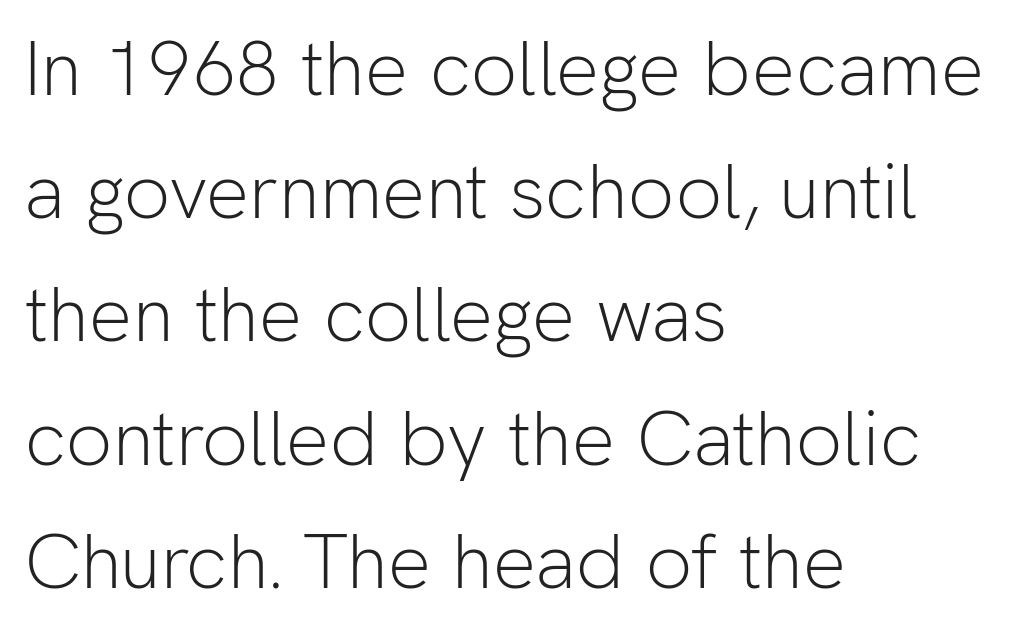
Q: Is the text bold? A: No.
Q: Is the text italic (slanted)? A: No, it is upright.
Q: Is the typeface a serif or a sans-serif typeface? A: Sans-serif.
Q: Is the text underlined? A: No.
Q: How is the paragraph aligned? A: Left-aligned.
Q: Is the spacing between letters normal or unusually wide? A: Normal.
Q: Is the spacing between lines tight, normal or loose? A: Normal.
Q: Width (condensed, normal, or wide)? A: Normal.
Q: Stroke contrast? A: Low.
Q: x-height? A: Medium.
Q: Monospaced? A: No.
